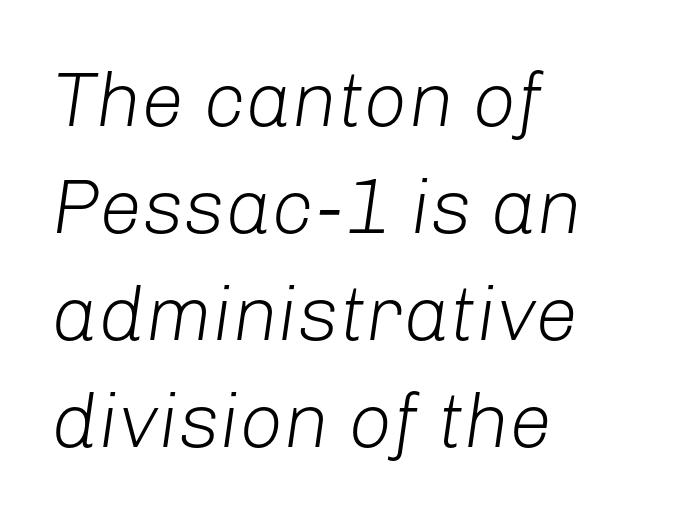
The image shows 77 px light type, italic (leaning right); set left-aligned, normal line spacing (1.39x), normal letter spacing, not underlined; low stroke contrast and a medium x-height.
